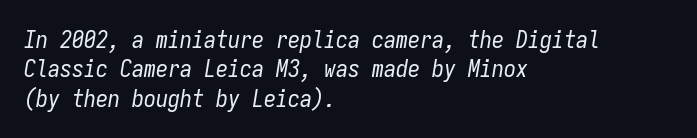
Q: Is the text bold? A: No.
Q: Is the text italic (slanted)? A: Yes, it leans right by about 9 degrees.
Q: Is the text underlined? A: No.
Q: How is the paragraph aligned? A: Left-aligned.
Q: Is the spacing between letters normal or unusually wide? A: Normal.
